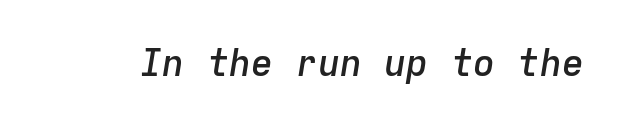
{"italic": "yes", "lean": "right", "slant_degrees": 9, "bold": "semi", "weight": "semibold", "width": "normal", "stroke_contrast": "low", "x_height": "medium", "monospaced": "yes", "underline": "no", "letter_spacing": "normal", "letter_spacing_em": 0.0, "glyph_px": 37}
